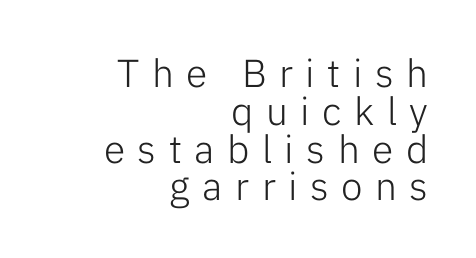
The image shows 39 px light sans-serif type, upright; set right-aligned, tight line spacing (0.97x), unusually wide letter spacing (+0.32 em), not underlined; low stroke contrast and a medium x-height.
